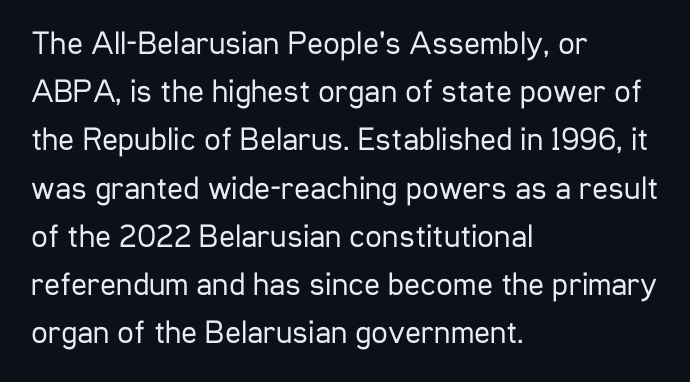
Q: Is the text bold? A: No.
Q: Is the text italic (slanted)? A: No, it is upright.
Q: Is the typeface a serif or a sans-serif typeface? A: Sans-serif.
Q: Is the text underlined? A: No.
Q: How is the paragraph aligned? A: Left-aligned.
Q: Is the spacing between letters normal or unusually wide? A: Normal.
Q: Is the spacing between lines tight, normal or loose? A: Normal.
Q: Width (condensed, normal, or wide)? A: Condensed.
Q: Stroke contrast? A: Low.
Q: x-height? A: Medium.
Q: Monospaced? A: No.
